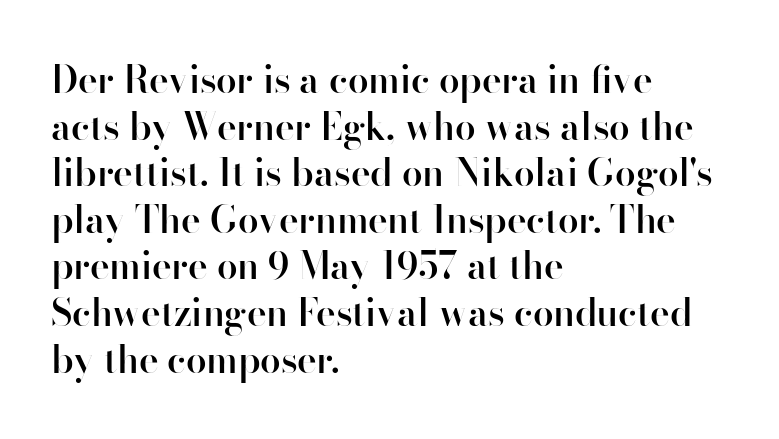
Q: Is the text bold? A: Semi-bold.
Q: Is the text italic (slanted)? A: No, it is upright.
Q: Is the typeface a serif or a sans-serif typeface? A: Sans-serif.
Q: Is the text underlined? A: No.
Q: How is the paragraph aligned? A: Left-aligned.
Q: Is the spacing between letters normal or unusually wide? A: Normal.
Q: Is the spacing between lines tight, normal or loose? A: Normal.
Q: Width (condensed, normal, or wide)? A: Normal.
Q: Stroke contrast? A: High.
Q: x-height? A: Small.
Q: Monospaced? A: No.
